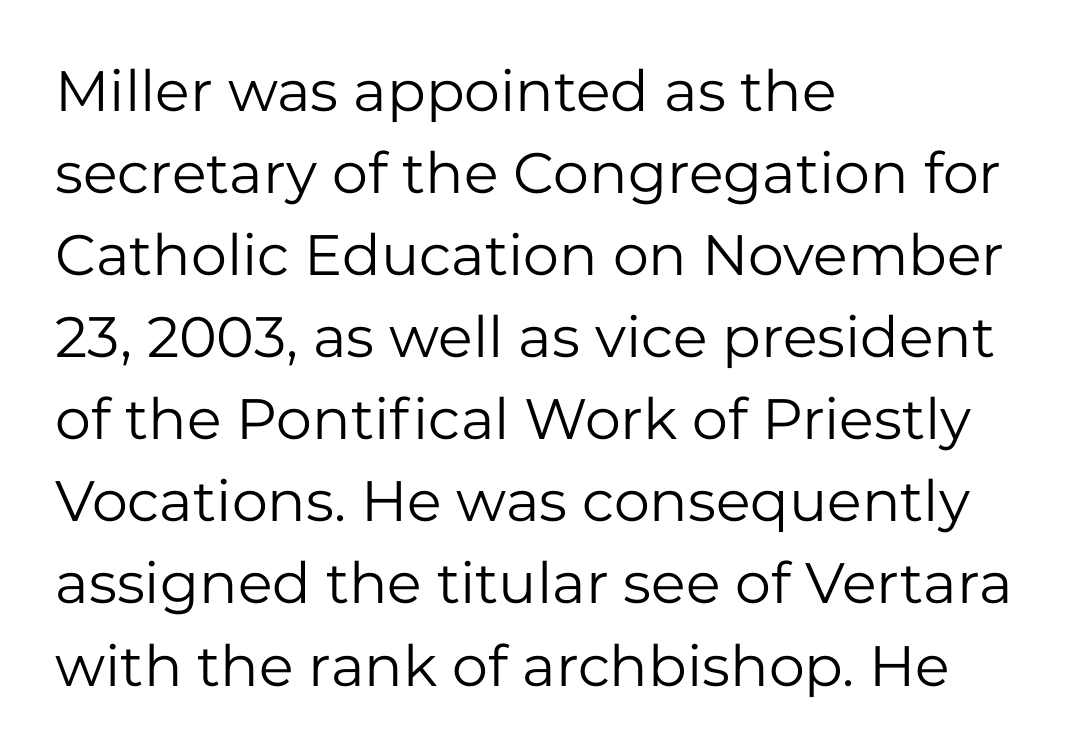
Q: Is the text bold? A: No.
Q: Is the text italic (slanted)? A: No, it is upright.
Q: Is the typeface a serif or a sans-serif typeface? A: Sans-serif.
Q: Is the text underlined? A: No.
Q: How is the paragraph aligned? A: Left-aligned.
Q: Is the spacing between letters normal or unusually wide? A: Normal.
Q: Is the spacing between lines tight, normal or loose? A: Normal.
Q: Width (condensed, normal, or wide)? A: Normal.
Q: Stroke contrast? A: Low.
Q: x-height? A: Medium.
Q: Monospaced? A: No.
